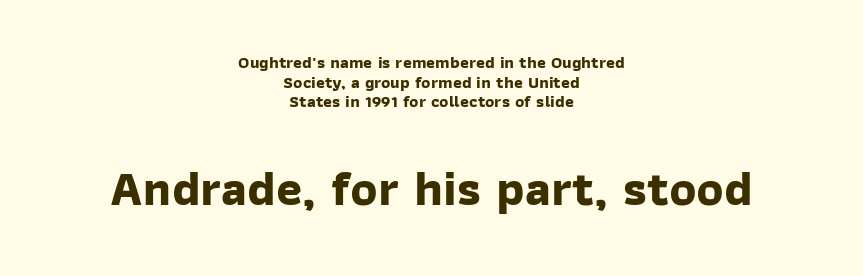
{"serif": "no", "bold": "yes", "weight": "bold", "width": "normal", "stroke_contrast": "low", "x_height": "medium", "monospaced": "no", "underline": "no", "align": "center", "line_spacing": "tight", "line_spacing_ratio": 1.15, "letter_spacing": "normal", "letter_spacing_em": 0.0, "larger_block": "second", "size_ratio": 2.94, "glyph_px": 50}
